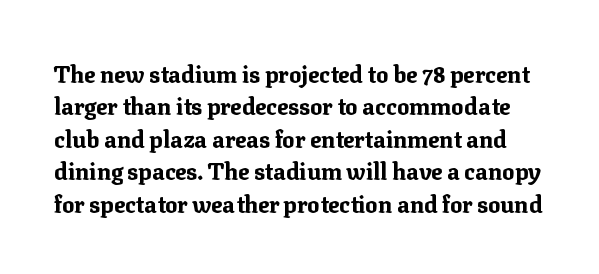
The image shows 23 px bold type, upright; set normal line spacing (1.41x), normal letter spacing, not underlined.
